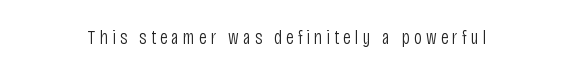
No heavy texture on the line: the type isn't bold. Between one letter and the next there's a generous, obvious gap. Tall strokes in this sample are plumb rather than angled. Check under the words: just untouched page.
